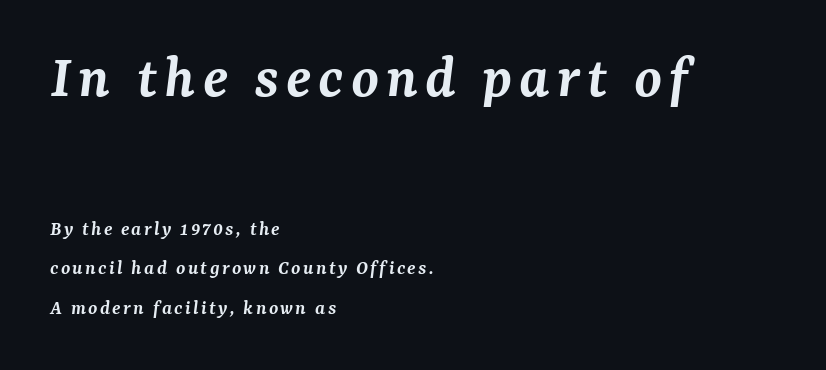
{"serif": "yes", "italic": "yes", "lean": "right", "slant_degrees": 7, "bold": "semi", "weight": "semibold", "width": "normal", "stroke_contrast": "medium", "x_height": "medium", "monospaced": "no", "underline": "no", "align": "left", "line_spacing_ratio": 1.88, "larger_block": "first", "size_ratio": 3.0, "glyph_px": 63}
